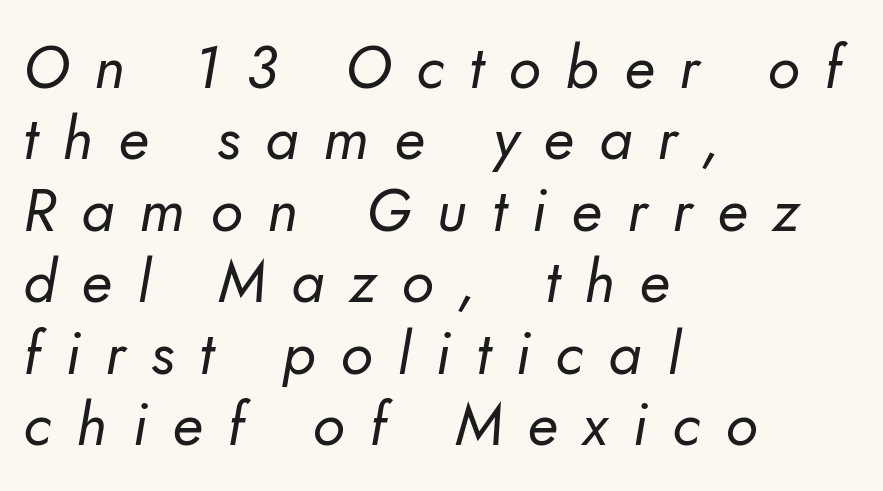
These glyphs show unthickened strokes, regular width or finer. Is this a sans? Yes — the strokes have no serifs. The letters advance in unequal steps, a hallmark of proportional type. Caption: multi-line text, flush left, ragged right. Characters follow at a spacing far wider than the type designer built in. Lines of text with bare space underneath.
